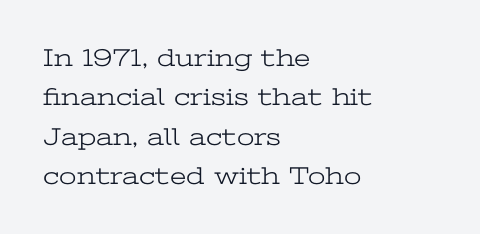
This block has exactly the height ordinary leading produces. Heft: none added — not bold. The face used here is rendered with its standard letterfit. Horizontally, the lines are justified to the leading edge only.
